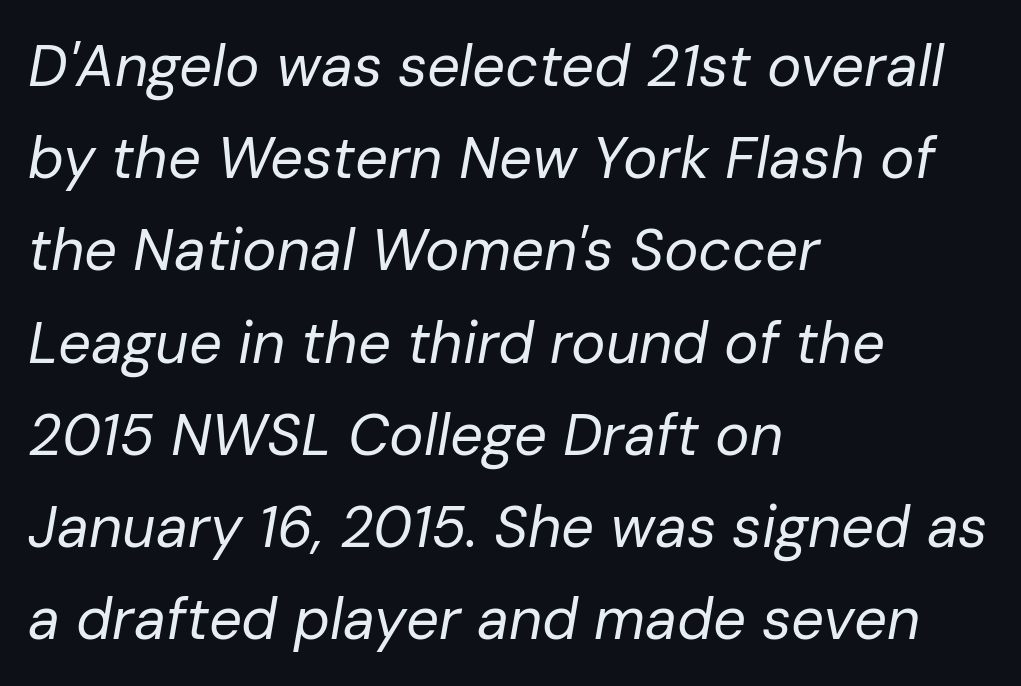
{"italic": "yes", "lean": "right", "slant_degrees": 10, "bold": "no", "weight": "regular", "width": "normal", "stroke_contrast": "low", "x_height": "medium", "monospaced": "no", "underline": "no", "align": "left", "line_spacing": "normal", "line_spacing_ratio": 1.59, "letter_spacing": "normal", "letter_spacing_em": 0.0, "glyph_px": 58}
